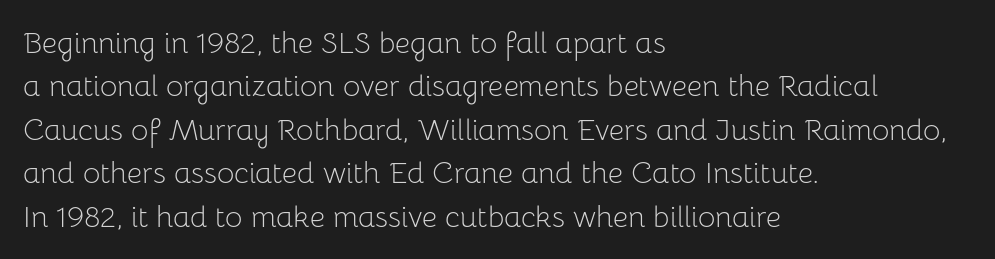
{"serif": "no", "italic": "no", "bold": "no", "weight": "light", "width": "normal", "stroke_contrast": "low", "x_height": "medium", "monospaced": "no", "underline": "no", "align": "left", "line_spacing": "normal", "line_spacing_ratio": 1.45, "letter_spacing": "normal", "letter_spacing_em": 0.0, "glyph_px": 30}
